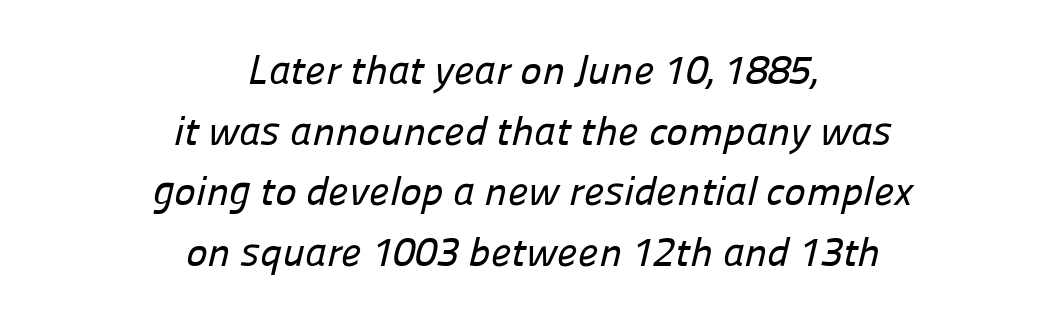
The rendering uses natural spacing where letterforms have individual widths. These lines are centered, leaving both edges ragged. Bare-footed words on every line. Letter spacing: default.
